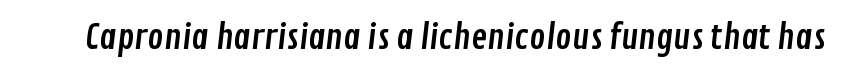
The image shows 34 px condensed sans-serif type; set normal letter spacing, not underlined; low stroke contrast and a medium x-height.
